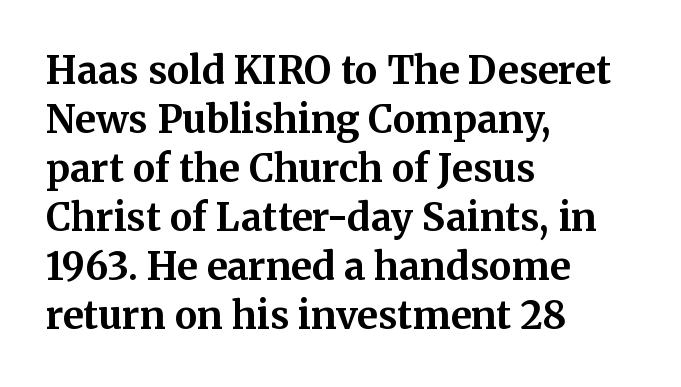
{"serif": "yes", "italic": "no", "bold": "yes", "weight": "bold", "width": "normal", "stroke_contrast": "medium", "x_height": "medium", "monospaced": "no", "underline": "no", "align": "left", "line_spacing": "normal", "line_spacing_ratio": 1.29, "letter_spacing": "normal", "letter_spacing_em": 0.0, "glyph_px": 38}
